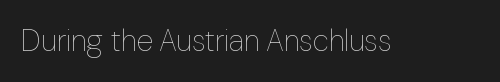
Standard letterfit; no display-style spreading of the glyphs. Glance below the letters and you will spot only blank space. Character widths vary here, with narrow letters taking less room than wide ones. The font sits on the lighter half of the weight spectrum, regular included. These lines were composed using upright roman letters.
